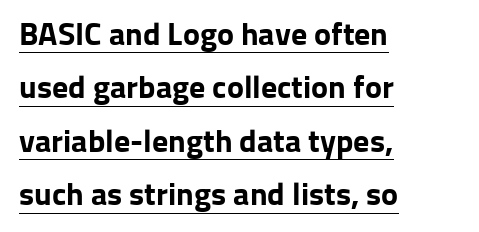
The image shows 32 px bold sans-serif type, upright; set left-aligned, normal line spacing (1.67x), normal letter spacing, underlined; low stroke contrast and a medium x-height.
